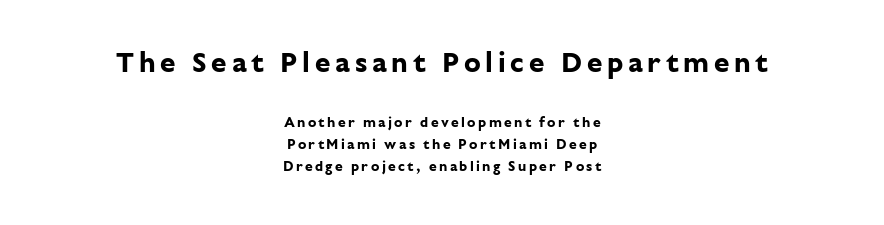
{"serif": "no", "italic": "no", "bold": "yes", "weight": "bold", "width": "normal", "stroke_contrast": "low", "x_height": "medium", "monospaced": "no", "underline": "no", "align": "center", "line_spacing": "normal", "line_spacing_ratio": 1.56, "larger_block": "first", "size_ratio": 2.0, "glyph_px": 28}
